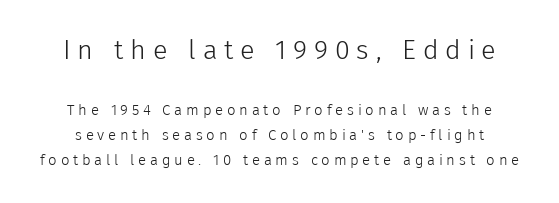
{"italic": "no", "bold": "no", "underline": "no", "line_spacing": "normal", "line_spacing_ratio": 1.68, "letter_spacing": "wide", "letter_spacing_em": 0.25, "larger_block": "first", "size_ratio": 1.8, "glyph_px": 27}
